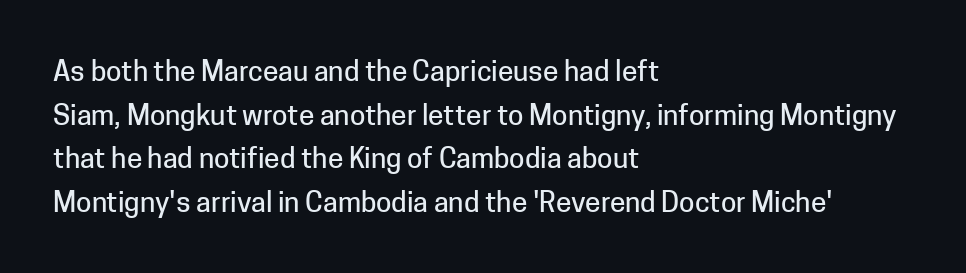
The image shows 28 px sans-serif type, upright; set left-aligned, normal line spacing (1.56x), normal letter spacing, not underlined; low stroke contrast and a medium x-height.
